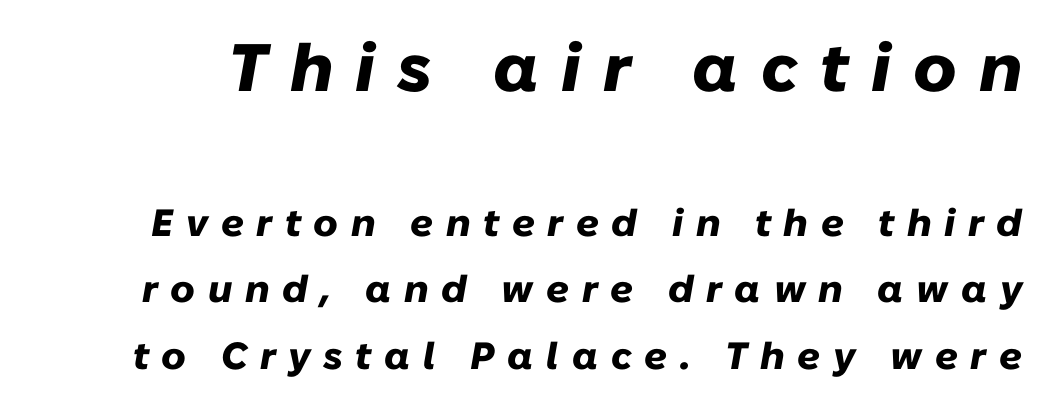
{"italic": "yes", "lean": "right", "slant_degrees": 10, "bold": "yes", "weight": "heavy", "width": "normal", "stroke_contrast": "low", "x_height": "medium", "monospaced": "no", "underline": "no", "line_spacing_ratio": 1.75, "letter_spacing": "wide", "letter_spacing_em": 0.33, "larger_block": "first", "size_ratio": 1.76, "glyph_px": 67}
